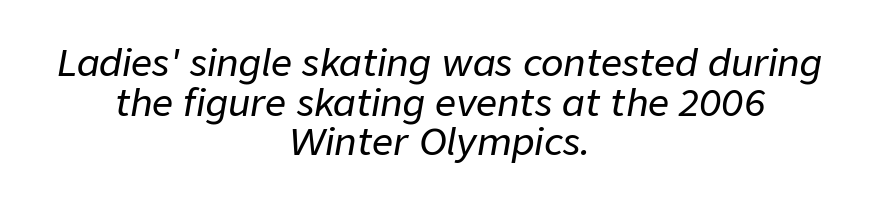
{"italic": "yes", "lean": "right", "slant_degrees": 9, "width": "normal", "stroke_contrast": "low", "x_height": "medium", "monospaced": "no", "underline": "no", "align": "center", "line_spacing": "tight", "line_spacing_ratio": 1.07, "letter_spacing": "normal", "letter_spacing_em": 0.0, "glyph_px": 37}
